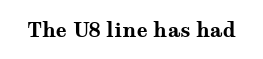
{"italic": "no", "bold": "yes", "underline": "no", "letter_spacing": "normal", "letter_spacing_em": 0.0, "glyph_px": 20}
